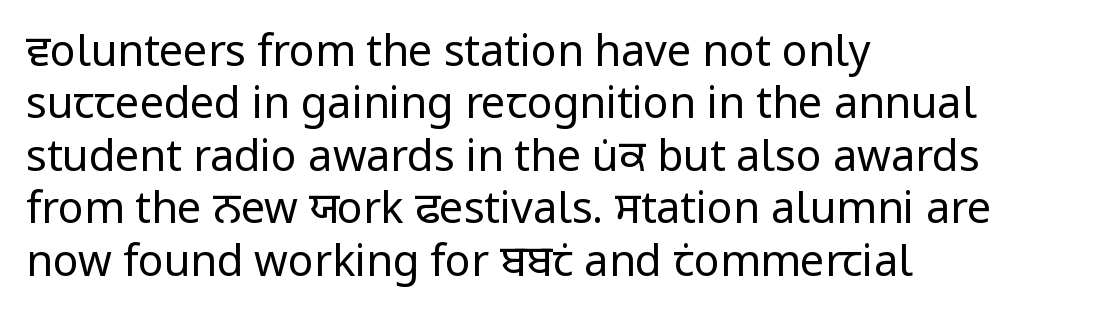
A bare baseline throughout the passage. Varying glyph widths throughout — classic text-font behaviour. This rendering uses left alignment, leaving the right contour irregular. Tracking value appears to be zero — textbook default spacing.
